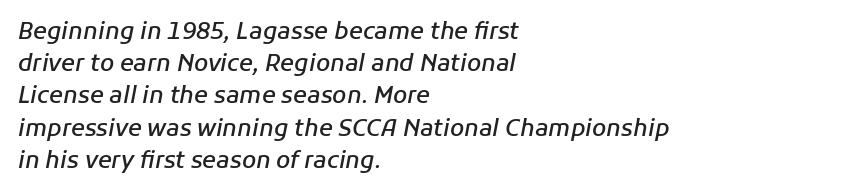
{"italic": "yes", "lean": "right", "slant_degrees": 11, "bold": "semi", "underline": "no", "align": "left", "line_spacing": "normal", "line_spacing_ratio": 1.4, "letter_spacing": "normal", "letter_spacing_em": 0.0, "glyph_px": 23}
